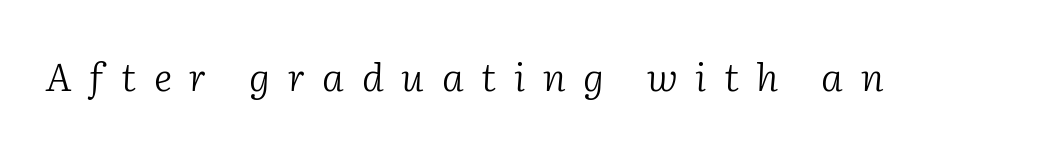
{"serif": "yes", "italic": "yes", "lean": "right", "slant_degrees": 2, "bold": "no", "weight": "light", "width": "normal", "stroke_contrast": "low", "x_height": "medium", "monospaced": "no", "underline": "no", "letter_spacing": "wide", "letter_spacing_em": 0.45, "glyph_px": 39}
